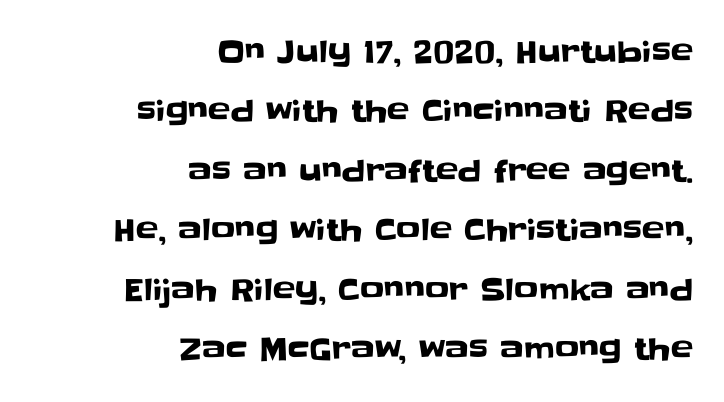
The image shows 30 px sans-serif type, upright; set right-aligned, loose line spacing (1.98x), normal letter spacing, not underlined; low stroke contrast and a large x-height.
